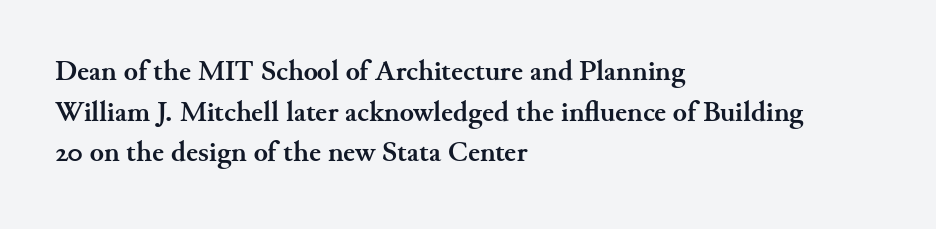
{"serif": "yes", "italic": "no", "bold": "yes", "weight": "semibold", "width": "normal", "stroke_contrast": "medium", "x_height": "small", "monospaced": "no", "underline": "no", "align": "left", "line_spacing": "normal", "line_spacing_ratio": 1.4, "letter_spacing": "normal", "letter_spacing_em": 0.0, "glyph_px": 29}
